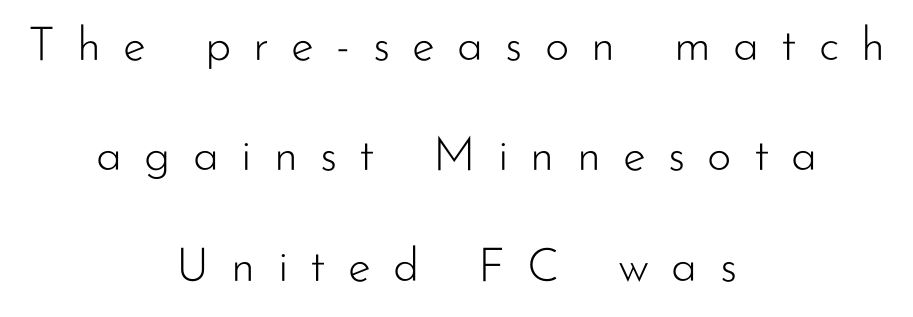
Q: Is the text bold? A: No.
Q: Is the text italic (slanted)? A: No, it is upright.
Q: Is the typeface a serif or a sans-serif typeface? A: Sans-serif.
Q: Is the text underlined? A: No.
Q: How is the paragraph aligned? A: Centered.
Q: Is the spacing between letters normal or unusually wide? A: Unusually wide.
Q: Is the spacing between lines tight, normal or loose? A: Loose.
Q: Width (condensed, normal, or wide)? A: Normal.
Q: Stroke contrast? A: Low.
Q: x-height? A: Small.
Q: Monospaced? A: No.
